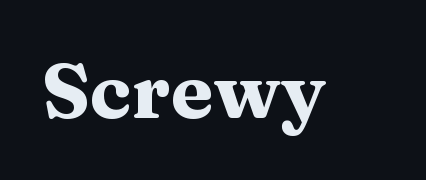
{"serif": "yes", "italic": "no", "bold": "yes", "weight": "heavy", "width": "wide", "stroke_contrast": "medium", "x_height": "medium", "monospaced": "no", "underline": "no", "letter_spacing": "normal", "letter_spacing_em": 0.0, "glyph_px": 77}
